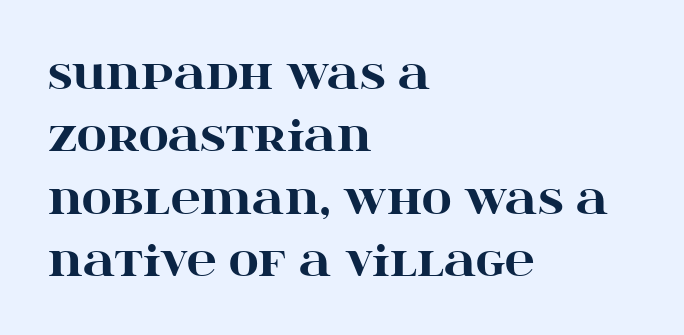
The image shows 41 px heavy, wide serif type, upright; set left-aligned, normal line spacing (1.52x), normal letter spacing, not underlined; high stroke contrast and a large x-height.
